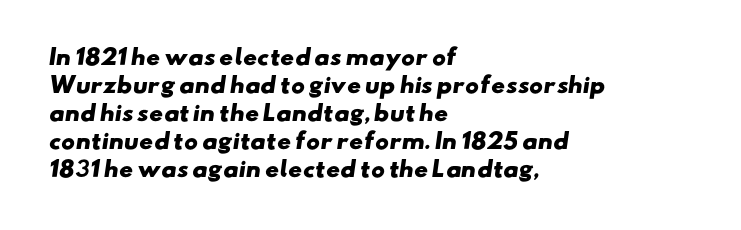
The image shows 21 px bold type; set left-aligned, normal line spacing (1.33x), normal letter spacing, not underlined.
